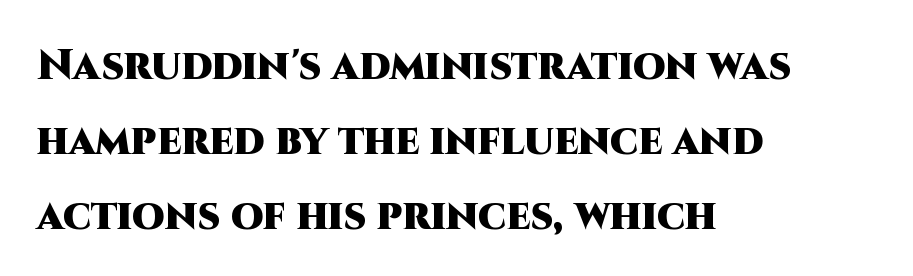
How heavy is the stroke? Heavy — this is a bold. Is the letter spacing exaggerated? No — it looks like the ordinary default. The zone under the glyphs is completely vacant. Varying glyph widths throughout — classic text-font behaviour.
